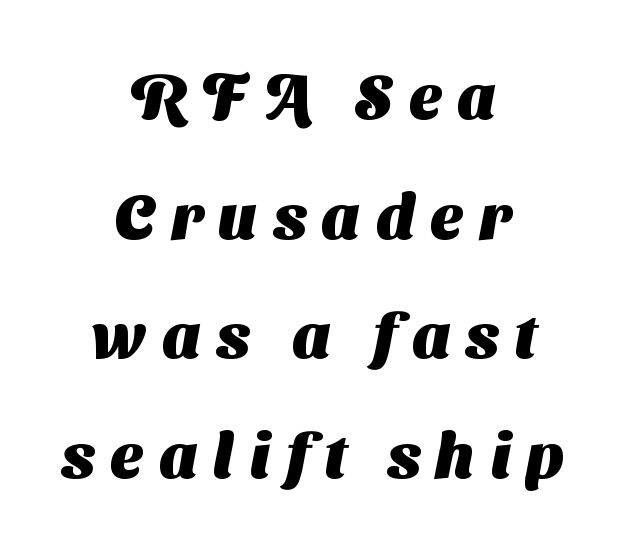
A clean baseline with only descenders dipping below it. Here the glyphs are tracked loosely, breaking word shapes into spaced letters. You could fit nearly another row in the gap between these rows. Heft: maximum for text — a bold. Casual observation: everything's sitting right in the middle. Is this a fixed-width face? No — the glyphs have proportional, varying widths.
